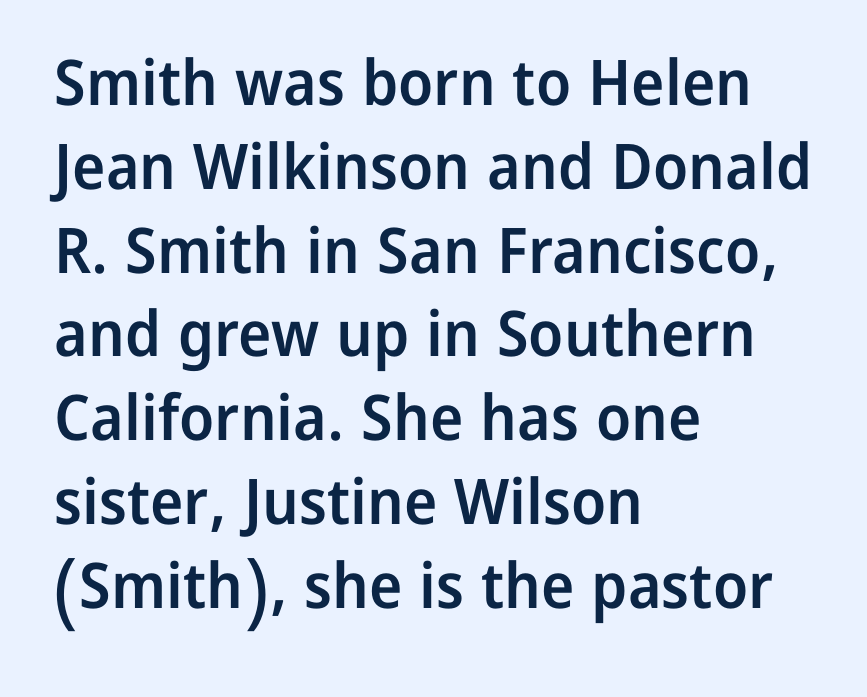
The image shows 63 px semibold sans-serif type, upright; set left-aligned, normal line spacing (1.33x), normal letter spacing, not underlined; low stroke contrast and a medium x-height.
